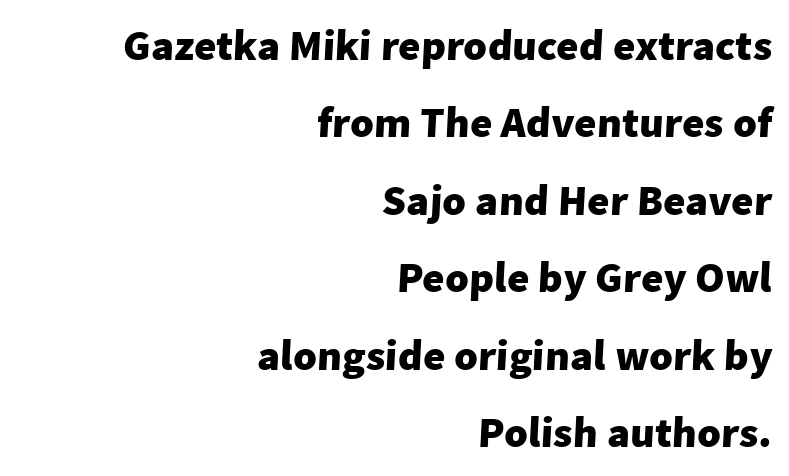
The image shows 43 px heavy sans-serif type; set right-aligned, line spacing 1.8x, normal letter spacing, not underlined; low stroke contrast and a medium x-height.
